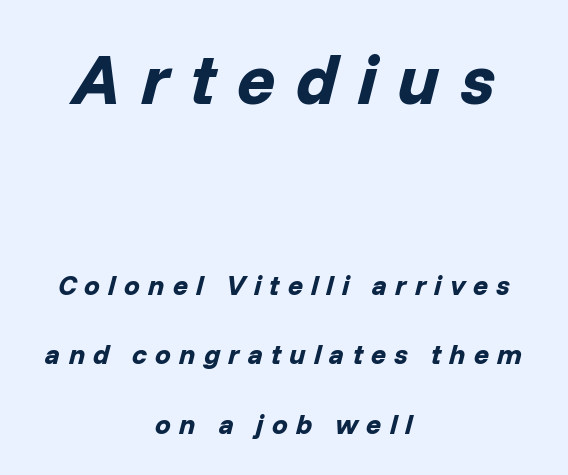
{"italic": "yes", "lean": "right", "slant_degrees": 14, "bold": "yes", "weight": "bold", "width": "normal", "stroke_contrast": "low", "x_height": "medium", "monospaced": "no", "underline": "no", "align": "center", "line_spacing": "loose", "line_spacing_ratio": 2.49, "letter_spacing": "wide", "letter_spacing_em": 0.29, "larger_block": "first", "size_ratio": 2.54, "glyph_px": 71}
